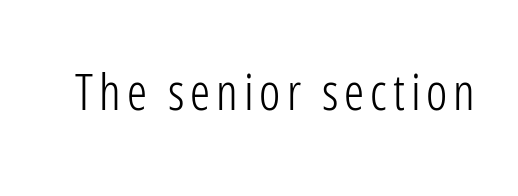
The letters advance in unequal steps, a hallmark of proportional type. Descenders hang freely into open space. A quiet, ordinary-to-light weight characterises the typeface. Italic: no, the glyphs are upright roman. A typesetter would label this face a sans.
